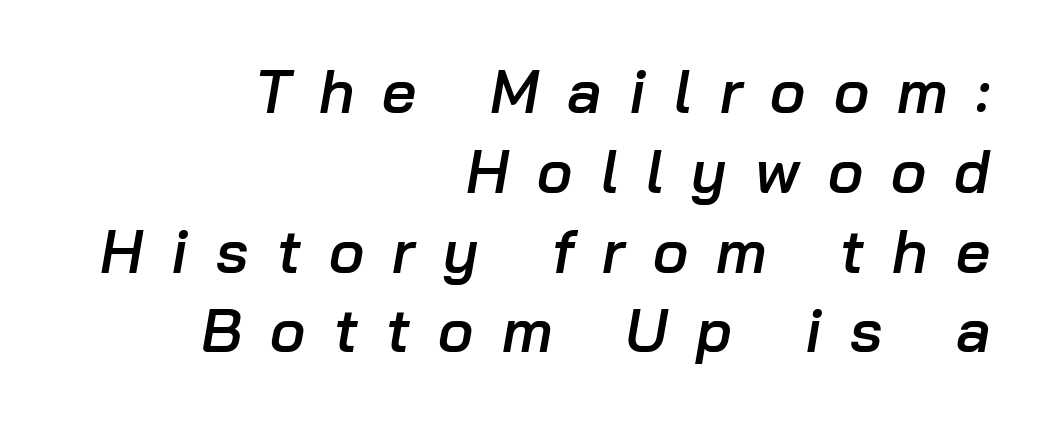
The image shows 60 px semibold type, italic (leaning right); set right-aligned, normal line spacing (1.33x), unusually wide letter spacing (+0.47 em), not underlined; low stroke contrast and a medium x-height.
